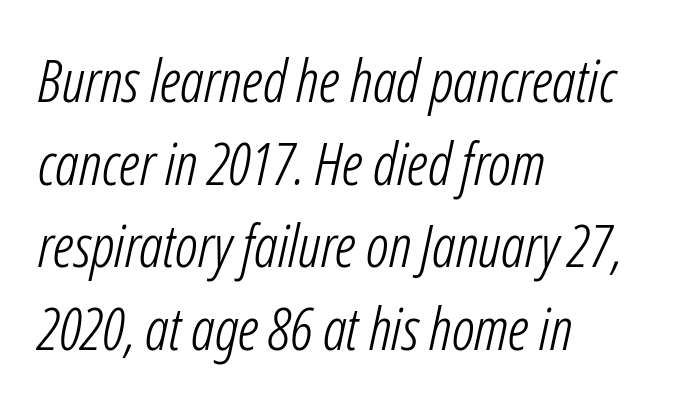
{"italic": "yes", "lean": "right", "slant_degrees": 12, "bold": "no", "weight": "light", "width": "condensed", "stroke_contrast": "low", "x_height": "medium", "monospaced": "no", "underline": "no", "align": "left", "line_spacing": "normal", "line_spacing_ratio": 1.4, "letter_spacing": "normal", "letter_spacing_em": 0.0, "glyph_px": 59}
